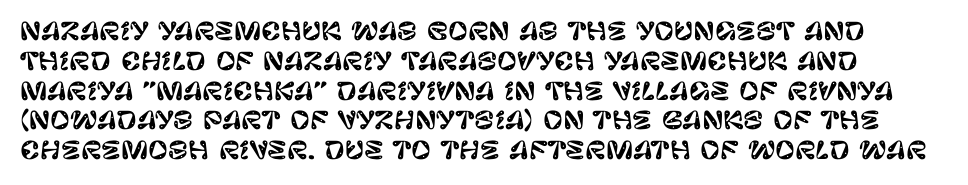
{"underline": "no", "line_spacing_ratio": 1.24, "letter_spacing": "normal", "letter_spacing_em": 0.0, "glyph_px": 24}
